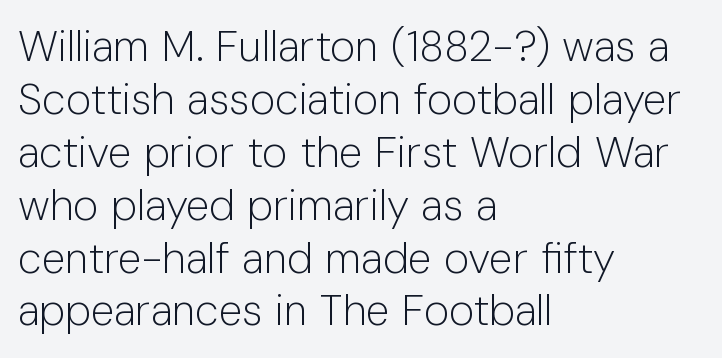
The image shows 43 px light sans-serif type, upright; set left-aligned, line spacing 1.23x, normal letter spacing, not underlined; low stroke contrast and a medium x-height.
